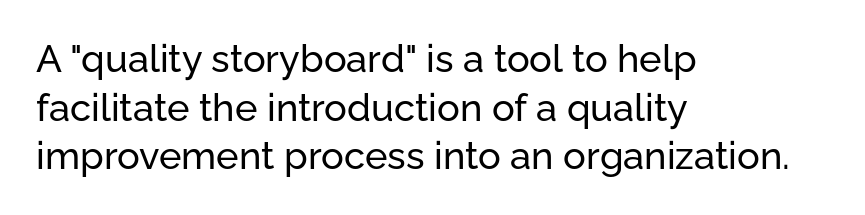
The image shows 38 px sans-serif type, upright; set left-aligned, normal line spacing (1.28x), normal letter spacing, not underlined; low stroke contrast and a medium x-height.
